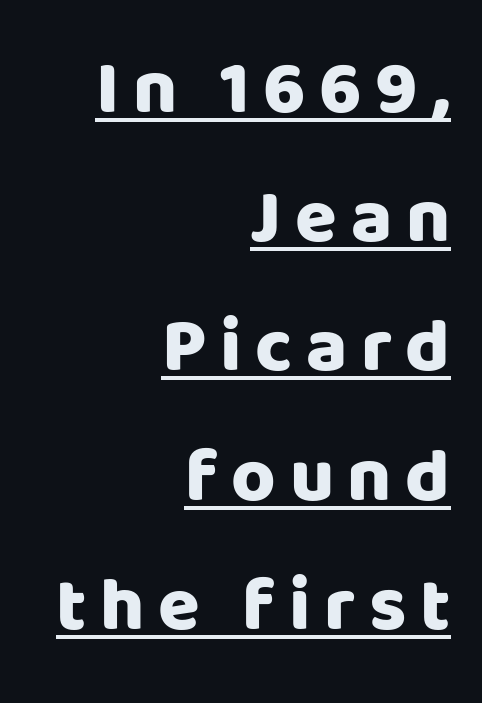
The image shows 76 px heavy sans-serif type, upright; set right-aligned, normal line spacing (1.7x), underlined; low stroke contrast and a large x-height.
